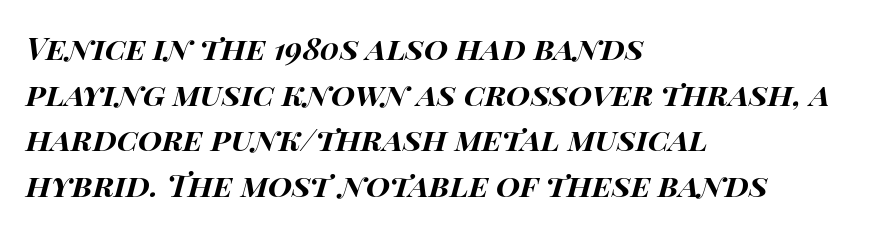
The image shows 31 px bold, wide type, italic (leaning right); set left-aligned, normal line spacing (1.47x), normal letter spacing, not underlined; high stroke contrast and a large x-height.
